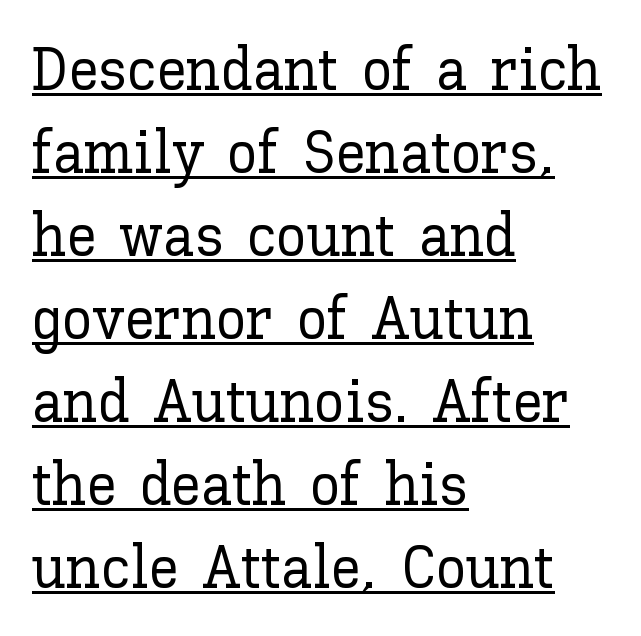
{"italic": "no", "width": "normal", "stroke_contrast": "low", "x_height": "medium", "monospaced": "no", "underline": "yes", "align": "left", "line_spacing": "normal", "line_spacing_ratio": 1.36, "letter_spacing": "normal", "letter_spacing_em": 0.0, "glyph_px": 61}
